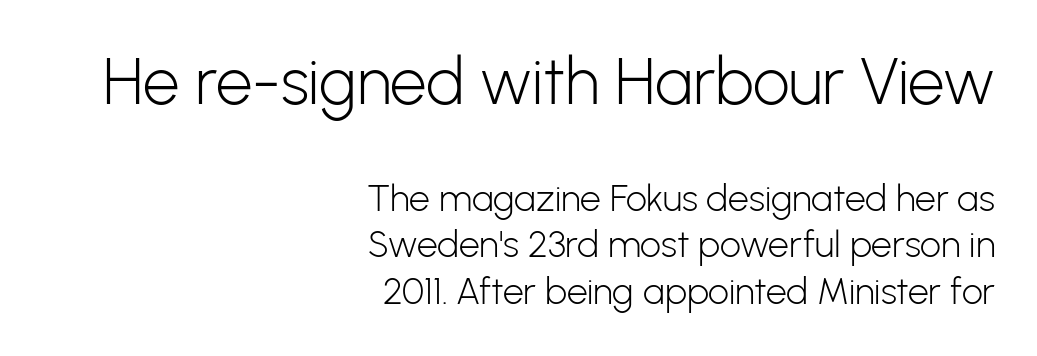
Q: Is the text bold? A: No.
Q: Is the text italic (slanted)? A: No, it is upright.
Q: Is the typeface a serif or a sans-serif typeface? A: Sans-serif.
Q: Is the text underlined? A: No.
Q: How is the paragraph aligned? A: Right-aligned.
Q: Is the spacing between letters normal or unusually wide? A: Normal.
Q: Is the spacing between lines tight, normal or loose? A: Normal.
Q: Which block of text is set in a larger size, the first (top) or the second (bottom)? A: The first (top) one.
Q: Width (condensed, normal, or wide)? A: Normal.
Q: Stroke contrast? A: Low.
Q: x-height? A: Medium.
Q: Monospaced? A: No.
